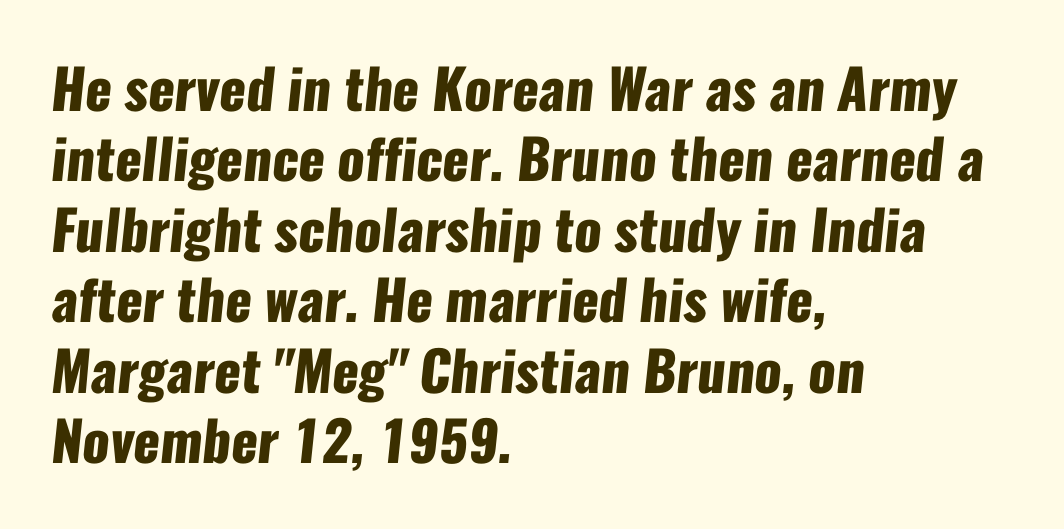
{"serif": "no", "bold": "yes", "weight": "heavy", "width": "condensed", "stroke_contrast": "low", "x_height": "medium", "monospaced": "no", "underline": "no", "align": "left", "line_spacing": "normal", "line_spacing_ratio": 1.28, "letter_spacing": "normal", "letter_spacing_em": 0.0, "glyph_px": 55}
